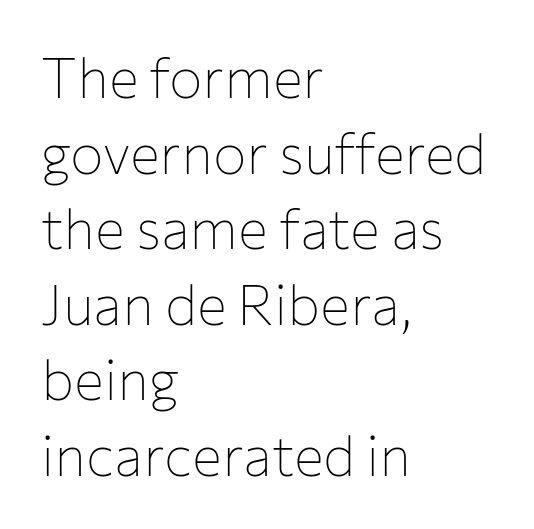
The image shows 56 px thin sans-serif type, upright; set left-aligned, normal line spacing (1.35x), normal letter spacing, not underlined; low stroke contrast and a medium x-height.
